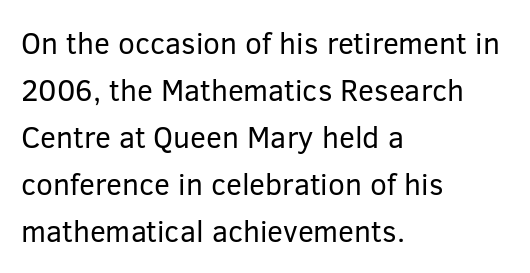
The image shows 30 px regular-weight sans-serif type, upright; set left-aligned, normal line spacing (1.57x), normal letter spacing, not underlined; low stroke contrast and a medium x-height.
